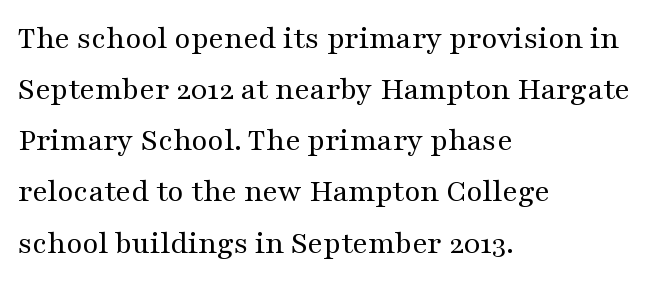
The image shows 33 px regular-weight, wide serif type, upright; set left-aligned, normal line spacing (1.55x), normal letter spacing, not underlined; medium stroke contrast and a medium x-height.
